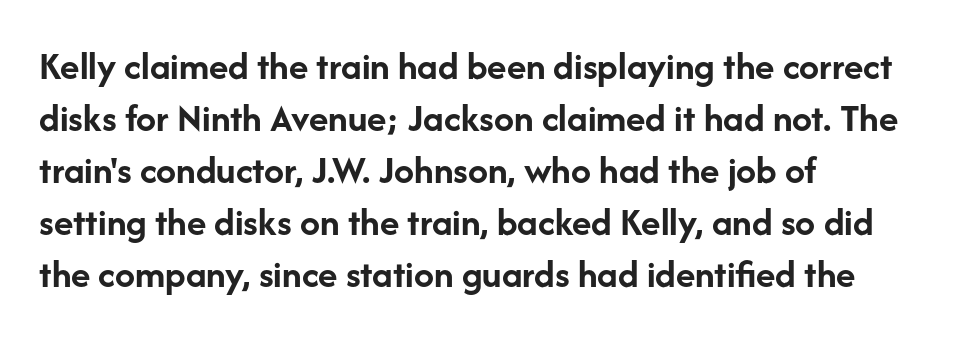
The image shows 40 px semibold sans-serif type, upright; set left-aligned, normal line spacing (1.3x), normal letter spacing, not underlined; low stroke contrast and a medium x-height.
